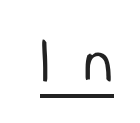
{"serif": "no", "italic": "no", "bold": "no", "weight": "light", "width": "condensed", "stroke_contrast": "low", "x_height": "medium", "monospaced": "no", "underline": "yes", "letter_spacing": "wide", "letter_spacing_em": 0.48, "glyph_px": 68}
